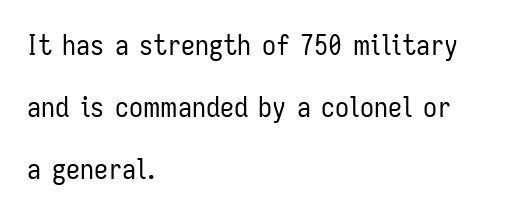
Q: Is the text bold? A: No.
Q: Is the text italic (slanted)? A: No, it is upright.
Q: Is the typeface a serif or a sans-serif typeface? A: Sans-serif.
Q: Is the text underlined? A: No.
Q: How is the paragraph aligned? A: Left-aligned.
Q: Is the spacing between letters normal or unusually wide? A: Normal.
Q: Is the spacing between lines tight, normal or loose? A: Loose.
Q: Width (condensed, normal, or wide)? A: Condensed.
Q: Stroke contrast? A: Low.
Q: x-height? A: Medium.
Q: Monospaced? A: No.
